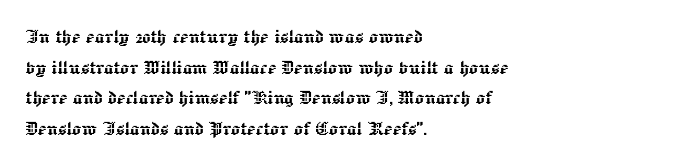
Q: Is the text italic (slanted)? A: No, it is upright.
Q: Is the text underlined? A: No.
Q: How is the paragraph aligned? A: Left-aligned.
Q: Is the spacing between letters normal or unusually wide? A: Normal.
Q: Is the spacing between lines tight, normal or loose? A: Normal.
